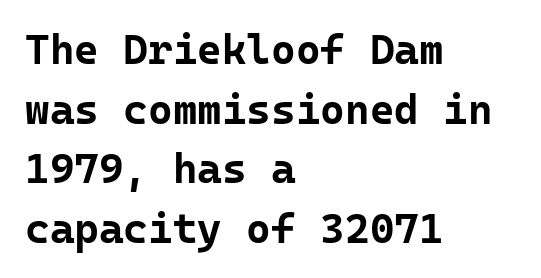
The image shows 42 px bold sans-serif type, upright, monospaced; set left-aligned, normal line spacing (1.42x), normal letter spacing, not underlined; low stroke contrast and a medium x-height.
